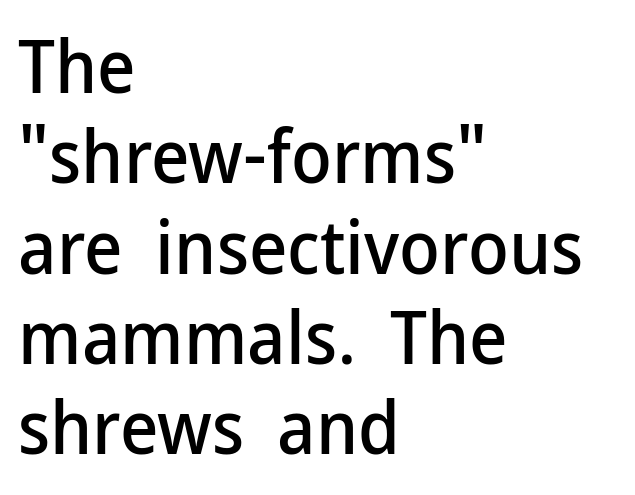
Q: Is the text italic (slanted)? A: No, it is upright.
Q: Is the typeface a serif or a sans-serif typeface? A: Sans-serif.
Q: Is the text underlined? A: No.
Q: How is the paragraph aligned? A: Left-aligned.
Q: Is the spacing between letters normal or unusually wide? A: Normal.
Q: Width (condensed, normal, or wide)? A: Normal.
Q: Stroke contrast? A: Low.
Q: x-height? A: Medium.
Q: Monospaced? A: No.
